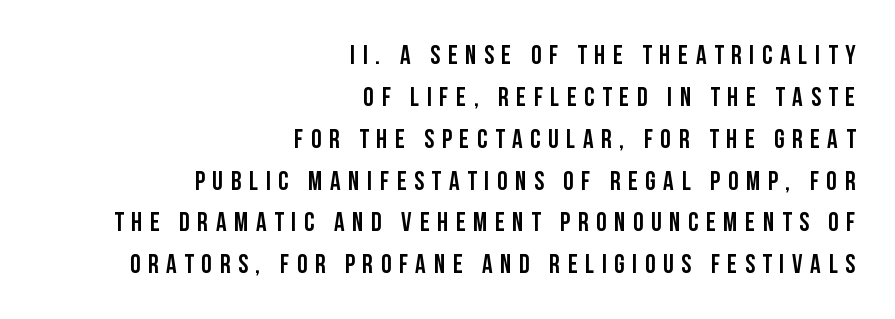
The image shows 26 px text type, upright; set right-aligned, normal line spacing (1.61x), unusually wide letter spacing (+0.3 em), not underlined.
